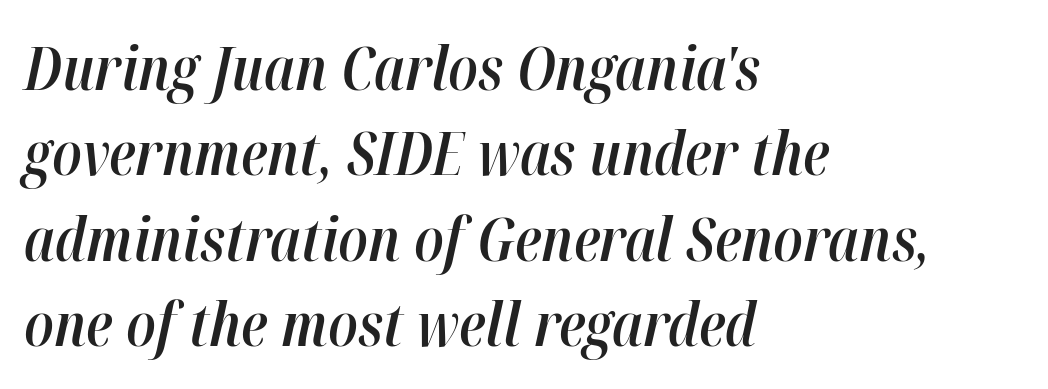
The image shows 61 px semibold, condensed type, italic (leaning right); set left-aligned, normal line spacing (1.4x), normal letter spacing, not underlined; high stroke contrast and a medium x-height.
